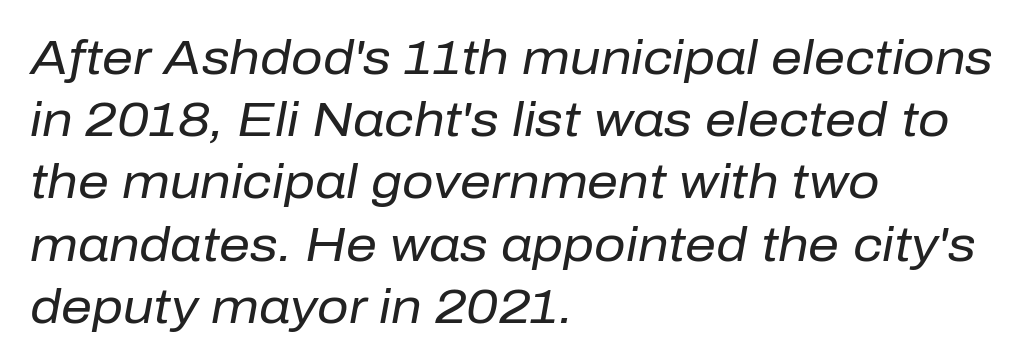
{"italic": "yes", "lean": "right", "slant_degrees": 10, "bold": "no", "weight": "regular", "width": "normal", "stroke_contrast": "low", "x_height": "medium", "monospaced": "no", "underline": "no", "align": "left", "line_spacing": "normal", "line_spacing_ratio": 1.27, "letter_spacing": "normal", "letter_spacing_em": 0.0, "glyph_px": 49}
